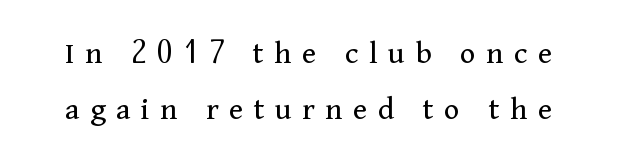
Caption: expanded tracking, letters set apart. The strip under each line holds only bare page. Serif or sans? Serif — the stroke terminals have little feet. Every stem runs plumb, perpendicular to the baseline. Think of a printed novel: that variable character pitch is what you see here.
